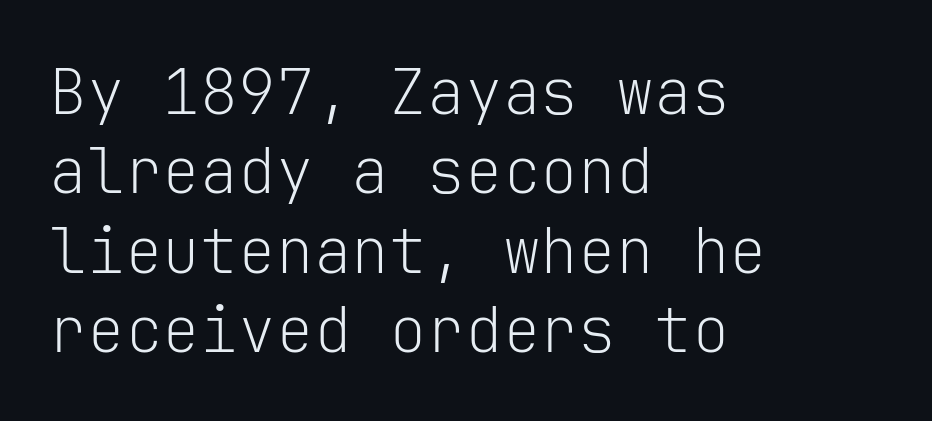
Q: Is the text bold? A: No.
Q: Is the text italic (slanted)? A: No, it is upright.
Q: Is the typeface a serif or a sans-serif typeface? A: Sans-serif.
Q: Is the text underlined? A: No.
Q: How is the paragraph aligned? A: Left-aligned.
Q: Is the spacing between letters normal or unusually wide? A: Normal.
Q: Is the spacing between lines tight, normal or loose? A: Normal.
Q: Width (condensed, normal, or wide)? A: Normal.
Q: Stroke contrast? A: Low.
Q: x-height? A: Medium.
Q: Monospaced? A: Yes.
